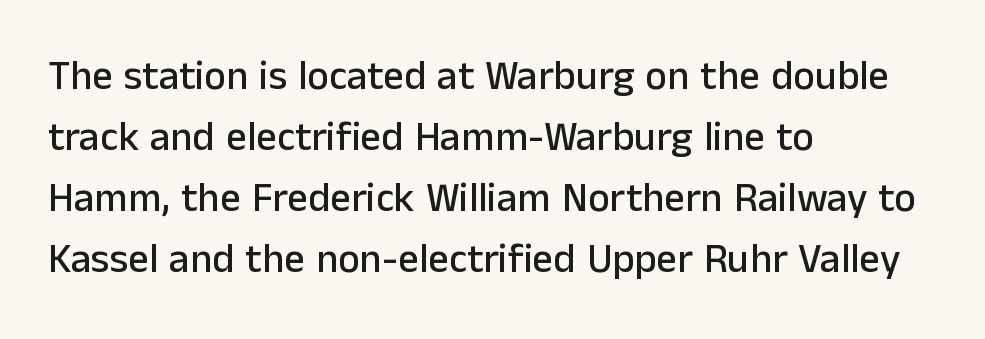
Rendered with straight, roman letterforms. Anything drawn beneath the words? Only blank space. Vertical spacing — default. The typesetter chose a ragged-right arrangement here.
